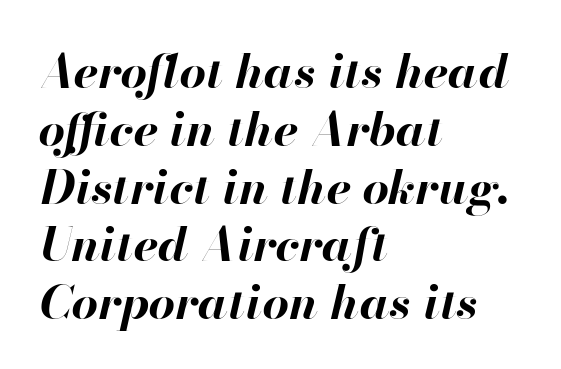
Proportional: the letters do not fall into vertical columns. The whole block is typeset with a tilt. The strokes are fattened all the way to bold. Check the space under the baseline: it is left empty. Reading down the block, your eye returns to a fixed left position each line. Compared with typical body copy, the letter spacing here is the same.
